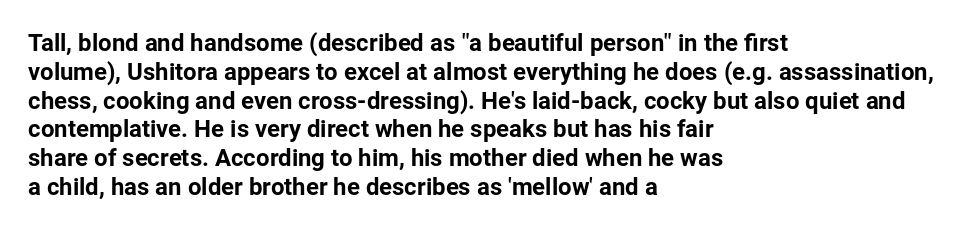
Q: Is the text italic (slanted)? A: No, it is upright.
Q: Is the text underlined? A: No.
Q: How is the paragraph aligned? A: Left-aligned.
Q: Is the spacing between letters normal or unusually wide? A: Normal.
